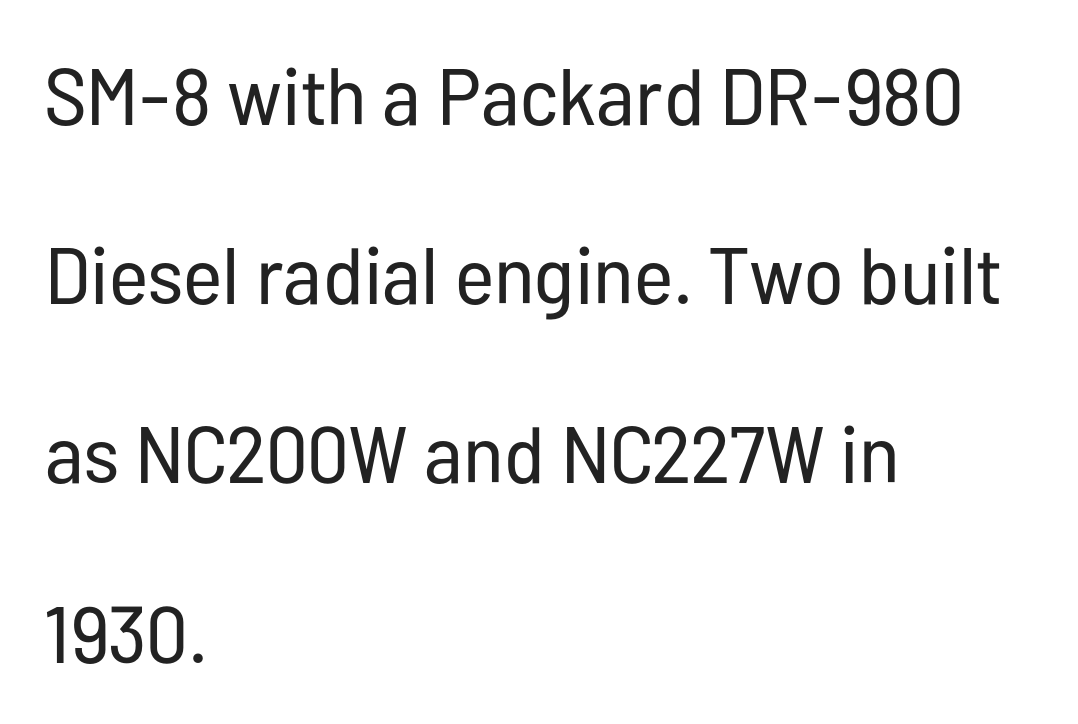
Decoration check: the copy has no underline. These glyphs show unthickened strokes, regular width or finer. All the whitespace from short lines collects on the right. Honestly, the rows look like they've been pulled way apart. A typesetter would call this proportional, since set widths differ per character.
